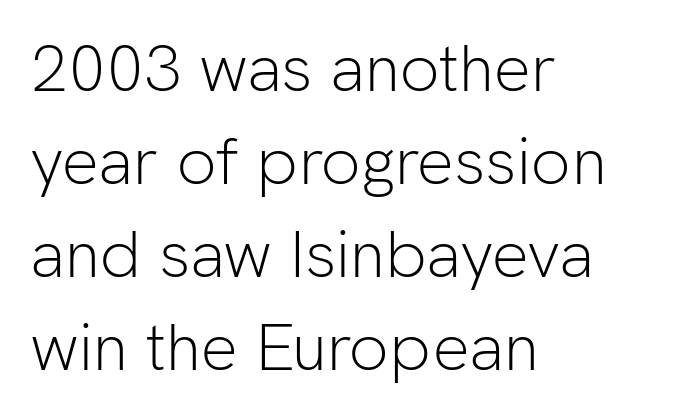
{"serif": "no", "italic": "no", "bold": "no", "weight": "light", "width": "normal", "stroke_contrast": "low", "x_height": "medium", "monospaced": "no", "underline": "no", "align": "left", "line_spacing": "normal", "line_spacing_ratio": 1.41, "letter_spacing": "normal", "letter_spacing_em": 0.0, "glyph_px": 66}
